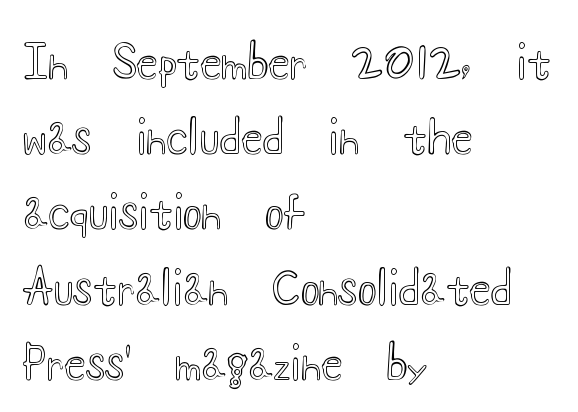
The specimen omits any rule beneath the text block's lines. The setting favours the left margin, as ordinary paragraphs usually do. The lettering stays uniformly vertical, giving the passage a roman look. Default kerning and tracking; the words read as compact shapes. This sample has the flowing, uneven cadence of proportional lettering.
